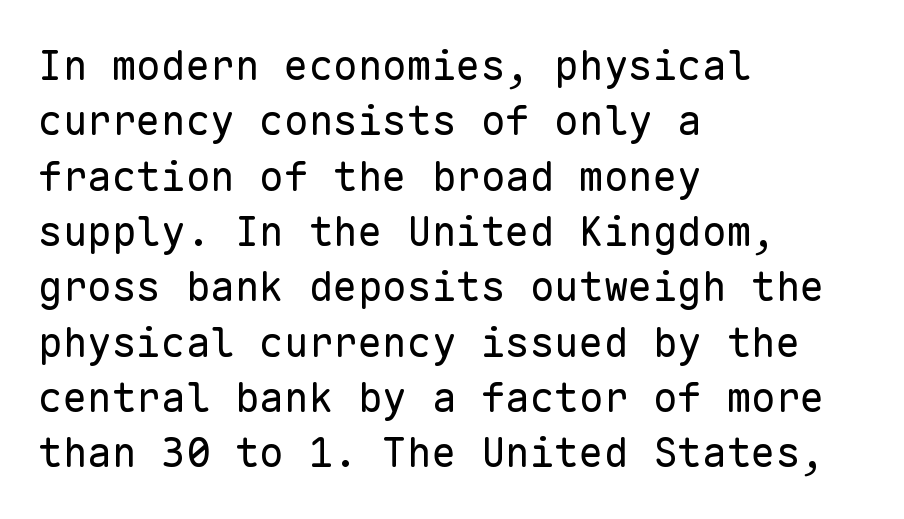
Classification — sans serif. Students, observe: this is what conventionally led text looks like. No italicization has been applied; the sample stays upright. Reading down the block, your eye returns to a fixed left position each line. Descender tails drop into unmarked territory.
